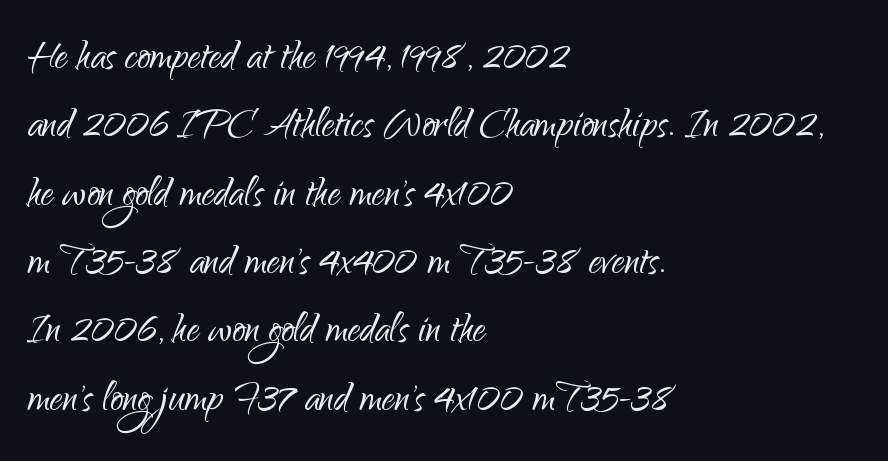
The image shows 51 px light sans-serif type; set left-aligned, normal line spacing (1.34x), normal letter spacing, not underlined; low stroke contrast and a small x-height.
